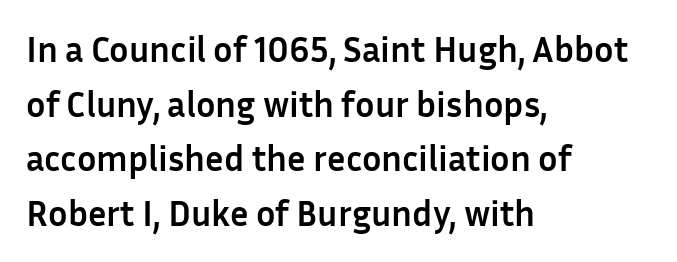
The image shows 36 px semibold sans-serif type, upright; set left-aligned, normal line spacing (1.52x), normal letter spacing, not underlined; low stroke contrast and a medium x-height.
